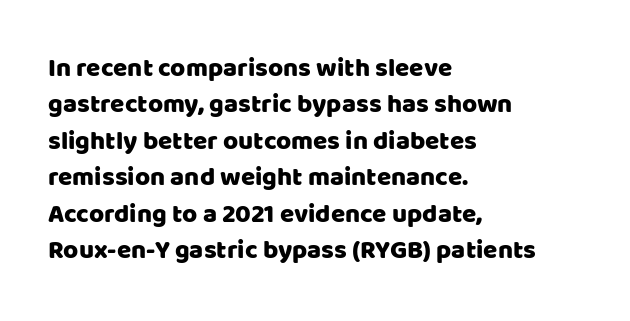
The image shows 26 px text type, upright; set left-aligned, normal line spacing (1.4x), normal letter spacing, not underlined.
